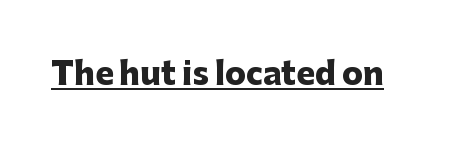
The image shows 31 px heavy sans-serif type, upright; set normal letter spacing, underlined; low stroke contrast and a medium x-height.
